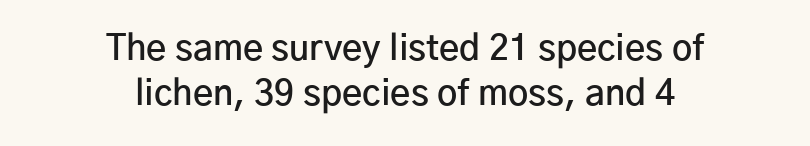
Vertically, the passage feels balanced, rows spaced as you'd expect. Here the designer chose a conventional face with non-uniform glyph widths. Visually the block forms a symmetrical silhouette, jagged on both flanks. Decoration check: the copy has no underline.
